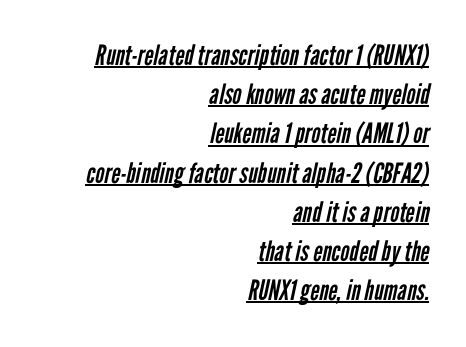
The image shows 28 px regular-weight, condensed sans-serif type; set right-aligned, normal line spacing (1.4x), normal letter spacing, underlined; low stroke contrast and a medium x-height.
